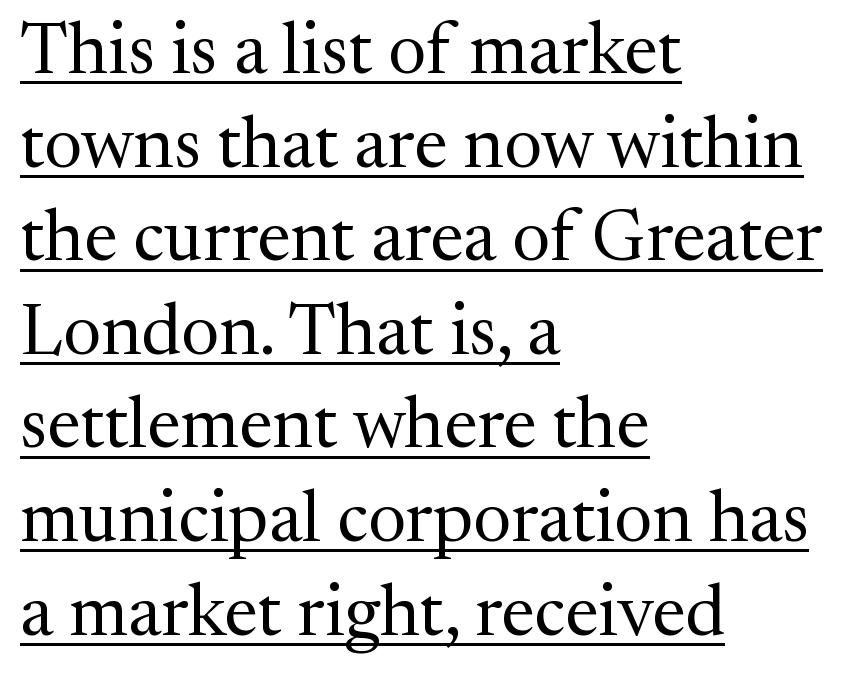
Q: Is the text bold? A: No.
Q: Is the text italic (slanted)? A: No, it is upright.
Q: Is the typeface a serif or a sans-serif typeface? A: Serif.
Q: Is the text underlined? A: Yes.
Q: How is the paragraph aligned? A: Left-aligned.
Q: Is the spacing between letters normal or unusually wide? A: Normal.
Q: Is the spacing between lines tight, normal or loose? A: Normal.
Q: Width (condensed, normal, or wide)? A: Normal.
Q: Stroke contrast? A: Medium.
Q: x-height? A: Medium.
Q: Monospaced? A: No.
